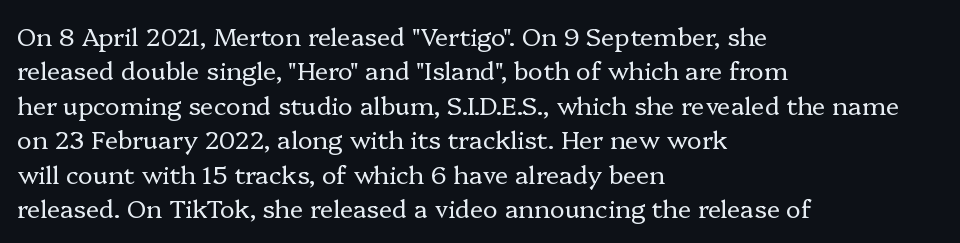
{"italic": "no", "bold": "no", "underline": "no", "align": "left", "line_spacing": "normal", "line_spacing_ratio": 1.38, "letter_spacing": "normal", "letter_spacing_em": 0.0, "glyph_px": 25}
